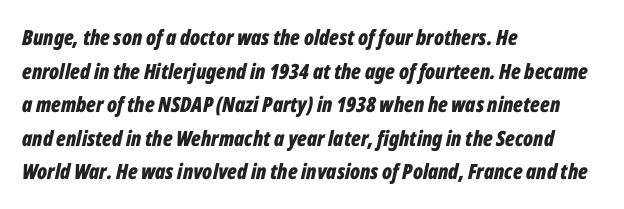
Q: Is the text bold? A: Yes.
Q: Is the text italic (slanted)? A: Yes, it leans right by about 12 degrees.
Q: Is the text underlined? A: No.
Q: How is the paragraph aligned? A: Left-aligned.
Q: Is the spacing between letters normal or unusually wide? A: Normal.
Q: Is the spacing between lines tight, normal or loose? A: Normal.
